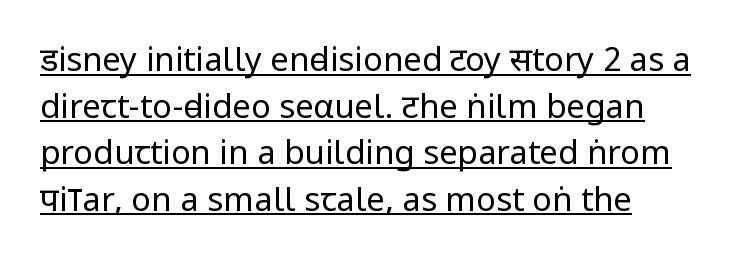
The characters display no serif detailing; their extremities are plain. Horizontally, the lines are justified to the leading edge only. Nothing heavy about these letters — not bold at all. Nothing unusual about the tracking: characters are spaced as the font intends. The glyphs are accompanied by a horizontal stroke just below them. In terms of leading, this rendering sits right in the middle.
